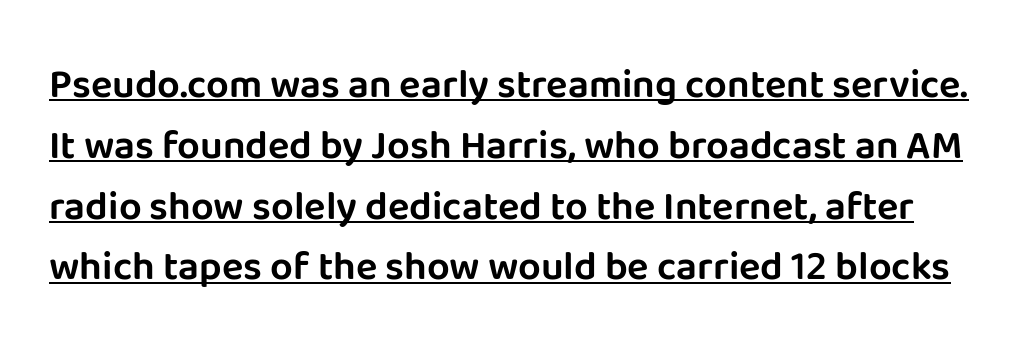
Quick note: interline space is typical. The face used here is rendered with its standard letterfit. I'd call this a sans setting — the letters go barefoot. Honestly, the underline is the first thing you notice here. This sample uses an upright cut, with every glyph sitting square on the baseline. The passage shown is typed in a proportional face where columns would drift.
